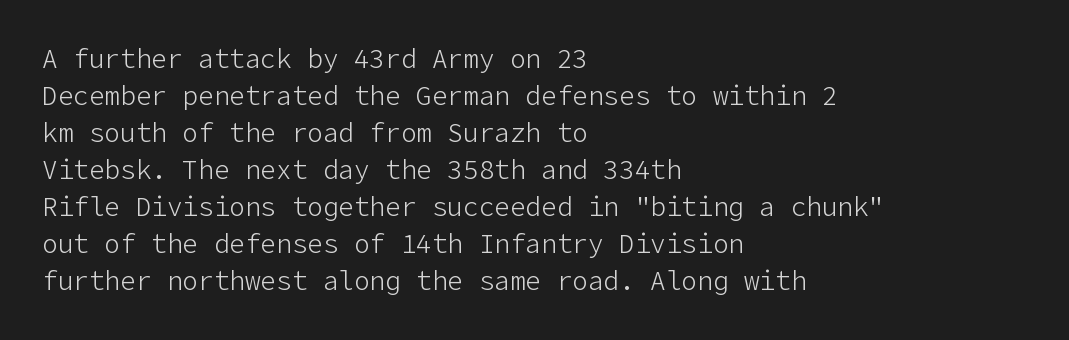
{"italic": "no", "bold": "no", "underline": "no", "align": "left", "line_spacing": "normal", "line_spacing_ratio": 1.42, "letter_spacing": "normal", "letter_spacing_em": 0.0, "glyph_px": 26}
